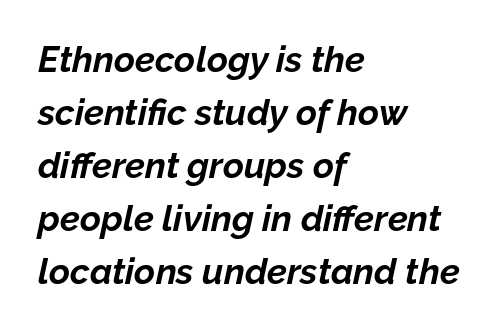
The face used here is proportionally spaced, like ordinary book or web type. Words float on clear page, feet unadorned. Is there much room between lines? A standard amount, neither cramped nor airy. Notice how the passage keeps a crisp vertical edge on the left only. Italic? Definitely — the glyphs are oblique. Emphasis by weight is at full strength: bold.
